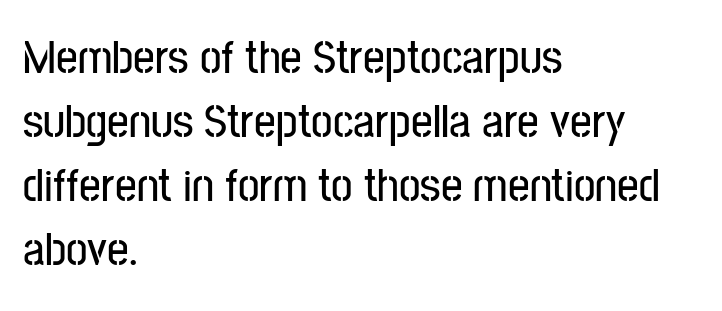
The image shows 48 px condensed sans-serif type, upright; set left-aligned, normal line spacing (1.33x), normal letter spacing, not underlined; low stroke contrast and a medium x-height.
